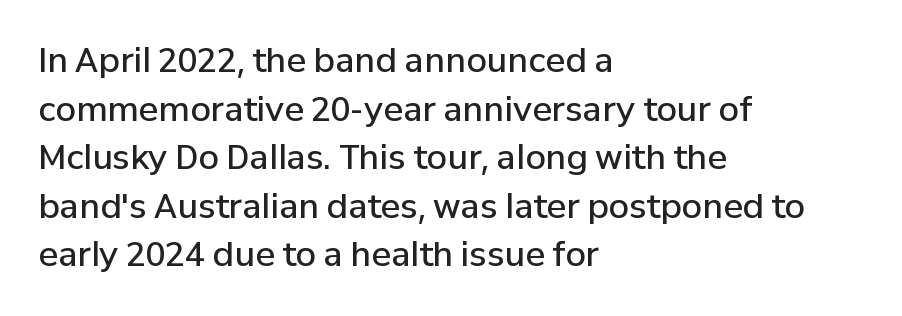
Q: Is the text bold? A: Semi-bold.
Q: Is the text italic (slanted)? A: No, it is upright.
Q: Is the typeface a serif or a sans-serif typeface? A: Sans-serif.
Q: Is the text underlined? A: No.
Q: How is the paragraph aligned? A: Left-aligned.
Q: Is the spacing between letters normal or unusually wide? A: Normal.
Q: Is the spacing between lines tight, normal or loose? A: Normal.
Q: Width (condensed, normal, or wide)? A: Normal.
Q: Stroke contrast? A: Low.
Q: x-height? A: Medium.
Q: Monospaced? A: No.
